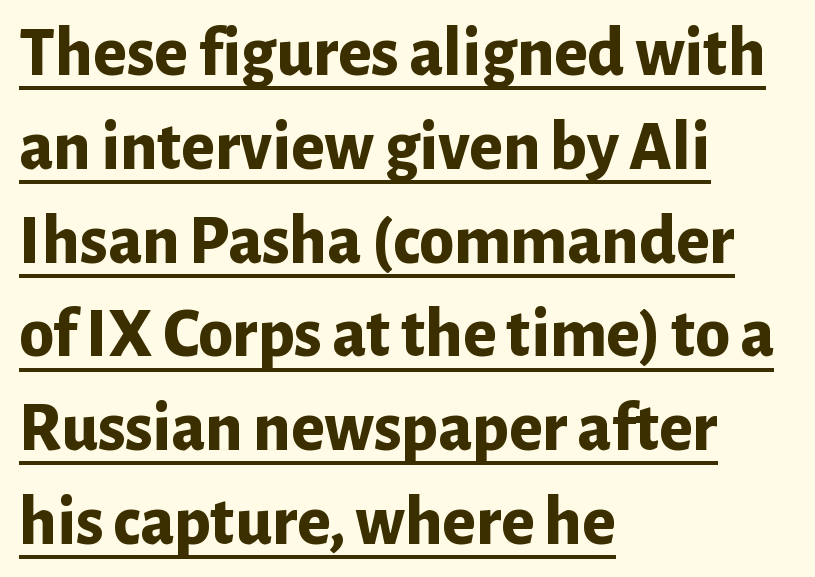
{"serif": "no", "italic": "no", "bold": "yes", "weight": "bold", "width": "normal", "stroke_contrast": "low", "x_height": "medium", "monospaced": "no", "underline": "yes", "align": "left", "line_spacing": "normal", "line_spacing_ratio": 1.34, "letter_spacing": "normal", "letter_spacing_em": 0.0, "glyph_px": 70}
